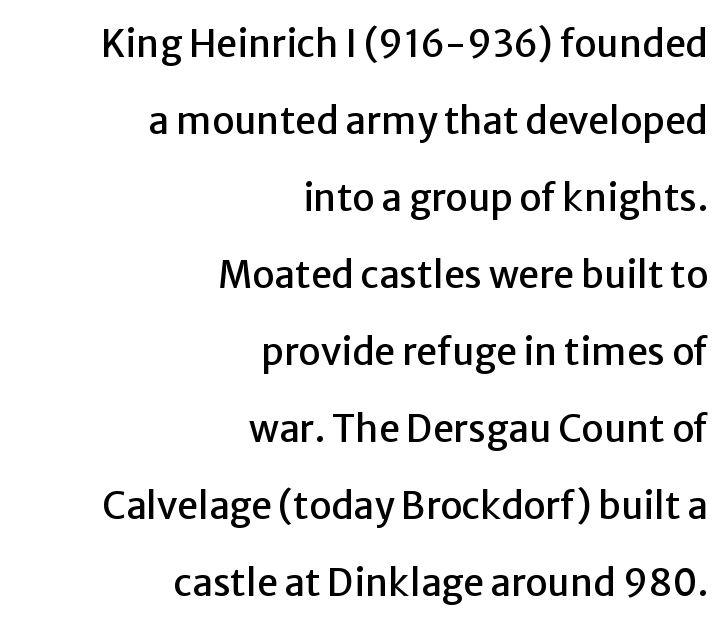
The passage shown has conventional tracking throughout. Is this a sans? Yes — the strokes have no serifs. The ragged edge is on the left, which tells us the setting is flush right. Posture: upright roman. How would I describe the line gaps? Wide and relaxed. Descenders hang freely into open space.
